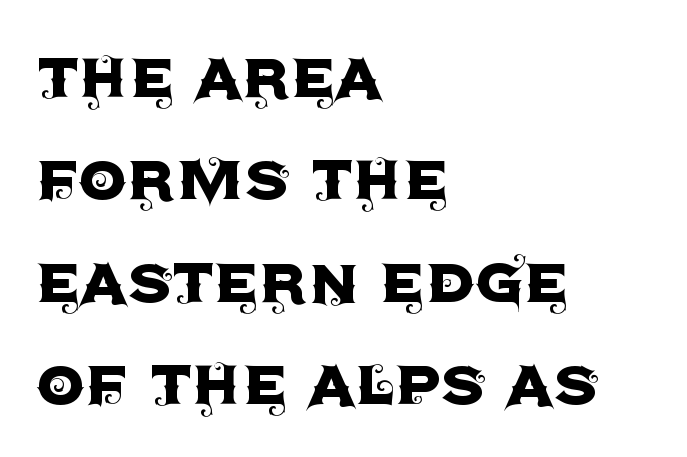
In terms of letterspacing, this is plain default setting. All the whitespace from short lines collects on the right. Is there any slant? The stems are plumb. Grotesque or geometric, the face here clearly has no serifs.
